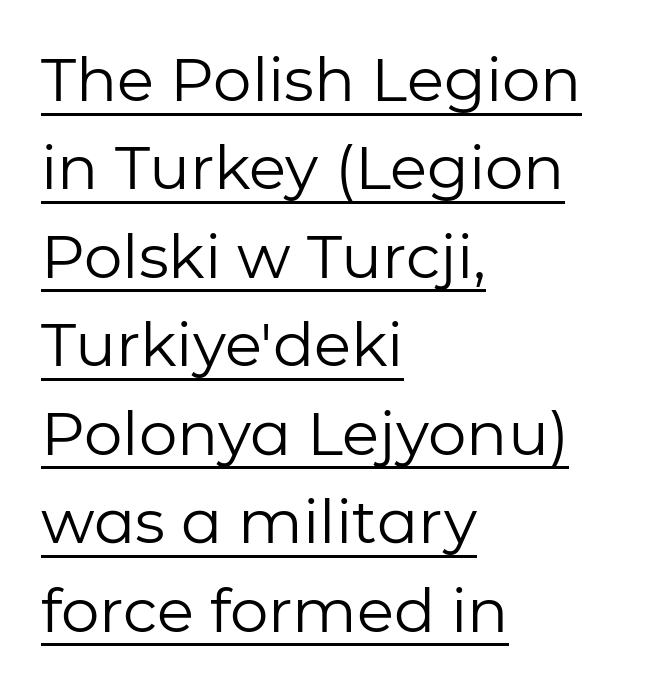
The image shows 61 px regular-weight sans-serif type, upright; set left-aligned, normal line spacing (1.45x), normal letter spacing, underlined; low stroke contrast and a medium x-height.
